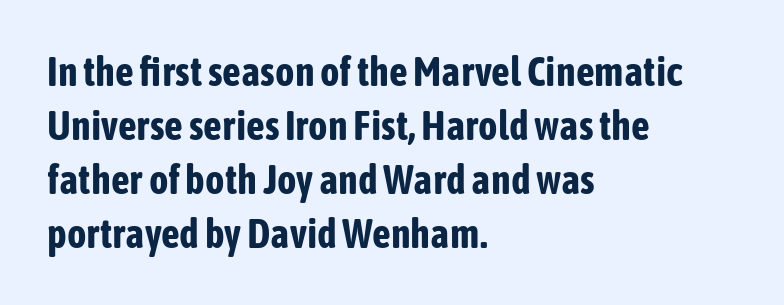
The image shows 41 px bold, condensed sans-serif type, upright; set left-aligned, normal line spacing (1.32x), normal letter spacing, not underlined; low stroke contrast and a medium x-height.
